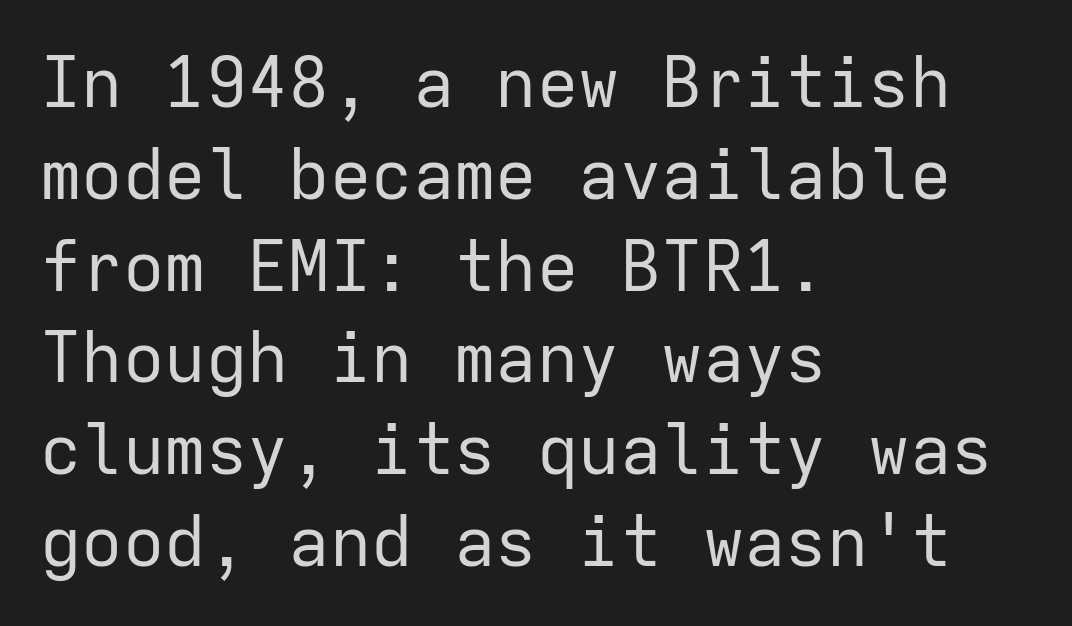
The letters march in equal steps, a hallmark of fixed-pitch type. Unmarked baselines from the first word to the last. Casual observation: everything's shoved over to the left. On a weight scale, this lands at 450 or below. Posture: upright roman.
